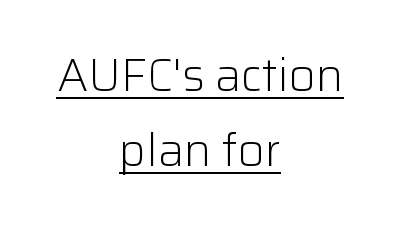
Q: Is the text bold? A: No.
Q: Is the text italic (slanted)? A: No, it is upright.
Q: Is the typeface a serif or a sans-serif typeface? A: Sans-serif.
Q: Is the text underlined? A: Yes.
Q: How is the paragraph aligned? A: Centered.
Q: Is the spacing between letters normal or unusually wide? A: Normal.
Q: Is the spacing between lines tight, normal or loose? A: Normal.
Q: Width (condensed, normal, or wide)? A: Normal.
Q: Stroke contrast? A: Low.
Q: x-height? A: Medium.
Q: Monospaced? A: No.
